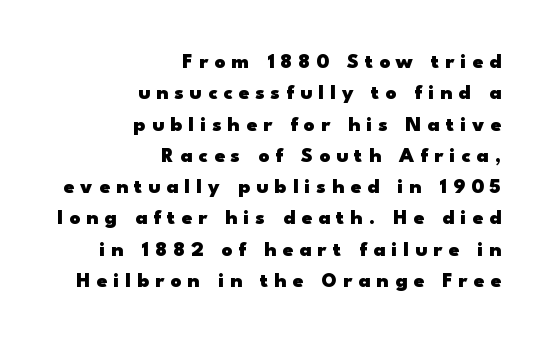
The image shows 21 px bold type, upright; set right-aligned, normal line spacing (1.49x), unusually wide letter spacing (+0.29 em), not underlined.
